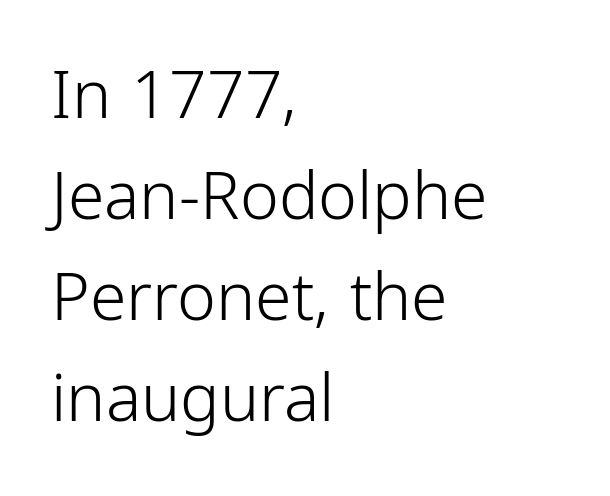
The rendering anchors every line to the left-hand side. The type sits square on the baseline with zero lean. The specimen omits any rule beneath the text block's lines. A normal amount of white space separates one row of letters from the next. Each letter keeps its own natural width here, so spacing adapts to shape.
